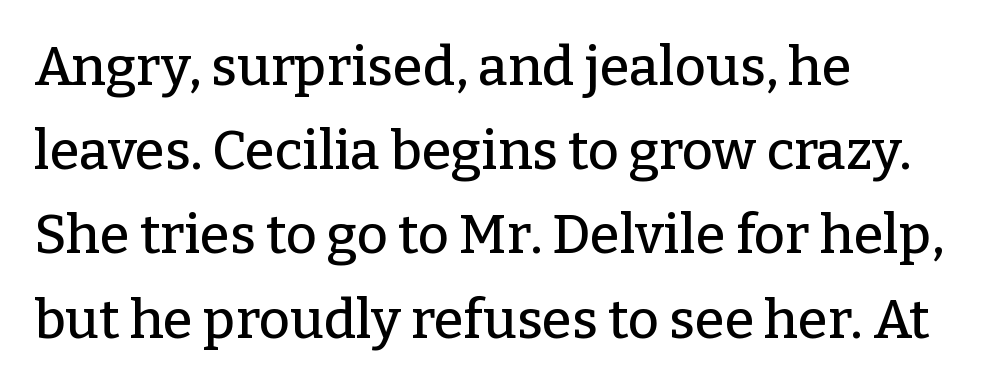
{"serif": "yes", "italic": "no", "width": "normal", "stroke_contrast": "low", "x_height": "medium", "monospaced": "no", "underline": "no", "align": "left", "line_spacing": "normal", "line_spacing_ratio": 1.56, "letter_spacing": "normal", "letter_spacing_em": 0.0, "glyph_px": 54}
